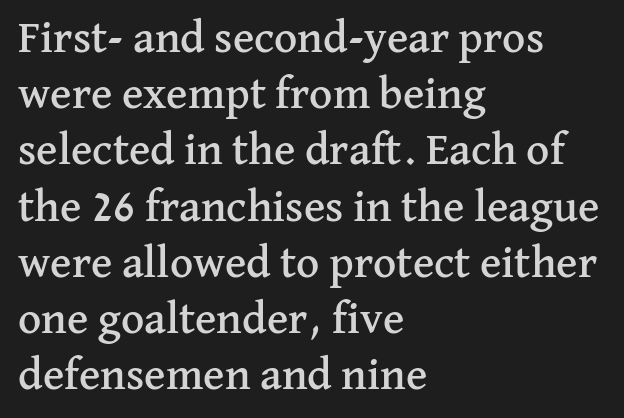
Posture: vertical. No extra tracking has been applied to these lines. Nobody drew a line under any word here. The rendering uses a moderate line-height, typical for paragraphs. A typesetter would call this proportional, since set widths differ per character. To sum up the face: it has serifs.
